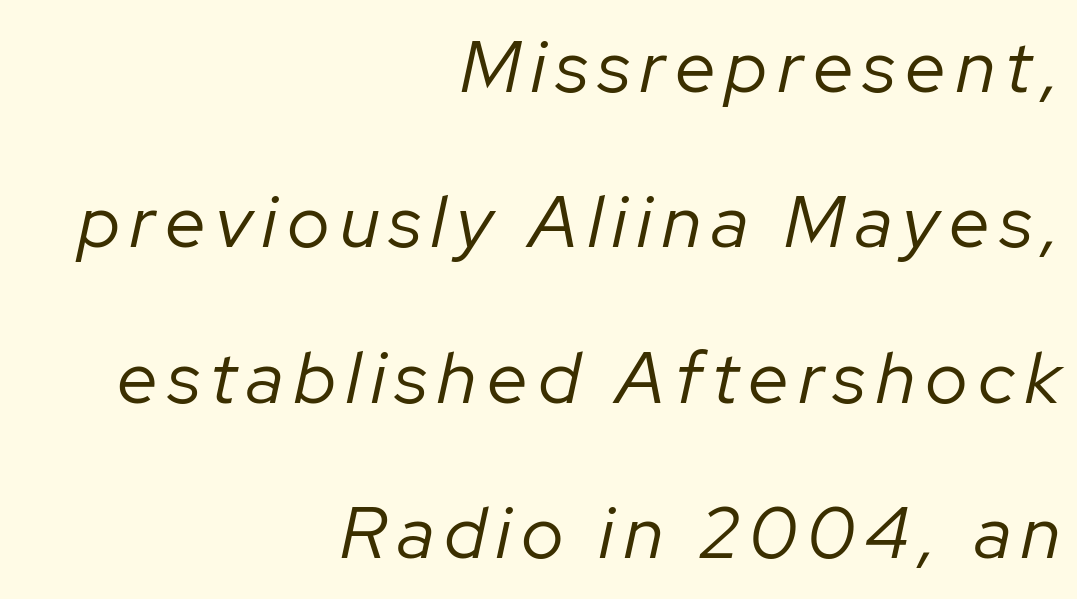
Q: Is the text bold? A: No.
Q: Is the text italic (slanted)? A: Yes, it leans right by about 12 degrees.
Q: Is the text underlined? A: No.
Q: How is the paragraph aligned? A: Right-aligned.
Q: Is the spacing between lines tight, normal or loose? A: Loose.
Q: Width (condensed, normal, or wide)? A: Normal.
Q: Stroke contrast? A: Low.
Q: x-height? A: Medium.
Q: Monospaced? A: No.
